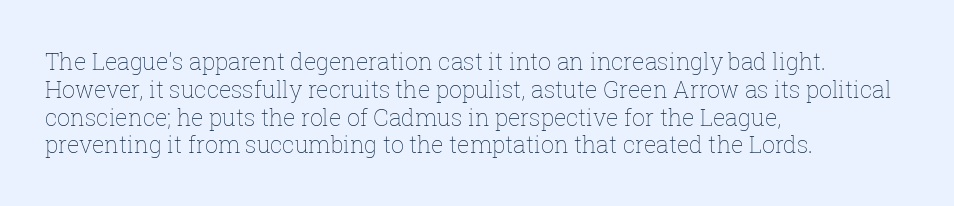
{"italic": "no", "bold": "no", "underline": "no", "align": "left", "line_spacing_ratio": 1.21, "letter_spacing": "normal", "letter_spacing_em": 0.0, "glyph_px": 23}
